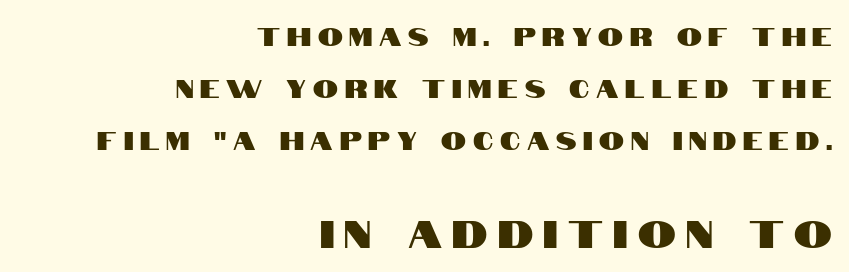
Q: Is the text italic (slanted)? A: No, it is upright.
Q: Is the typeface a serif or a sans-serif typeface? A: Sans-serif.
Q: Is the text underlined? A: No.
Q: How is the paragraph aligned? A: Right-aligned.
Q: Is the spacing between letters normal or unusually wide? A: Unusually wide.
Q: Is the spacing between lines tight, normal or loose? A: Loose.
Q: Which block of text is set in a larger size, the first (top) or the second (bottom)? A: The second (bottom) one.
Q: Width (condensed, normal, or wide)? A: Condensed.
Q: Stroke contrast? A: High.
Q: x-height? A: Large.
Q: Monospaced? A: No.
